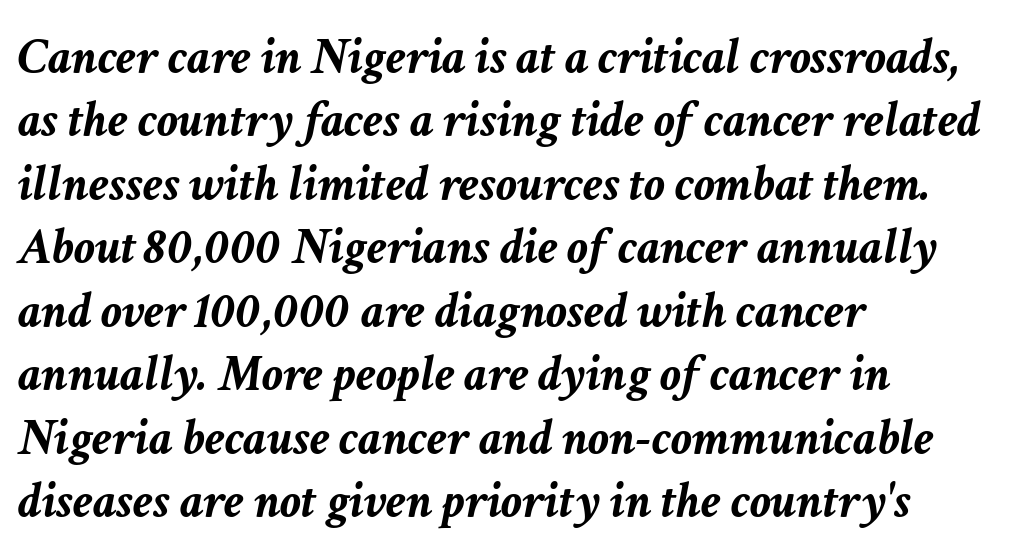
The image shows 52 px semibold type, italic (leaning right); set left-aligned, line spacing 1.22x, normal letter spacing, not underlined; low stroke contrast and a medium x-height.
